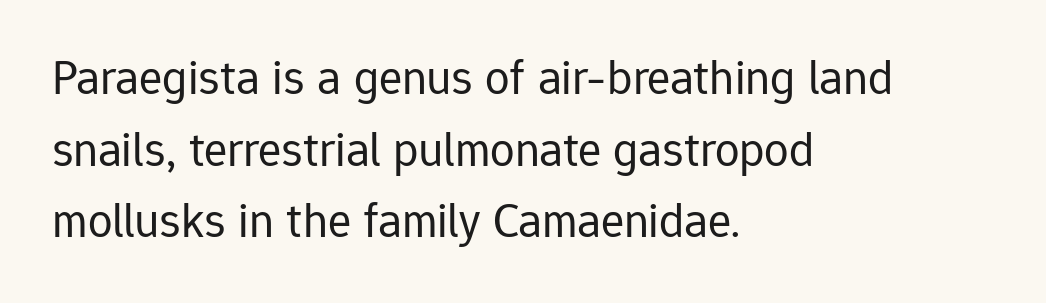
The image shows 49 px regular-weight sans-serif type, upright; set left-aligned, normal line spacing (1.46x), normal letter spacing, not underlined; low stroke contrast and a medium x-height.
